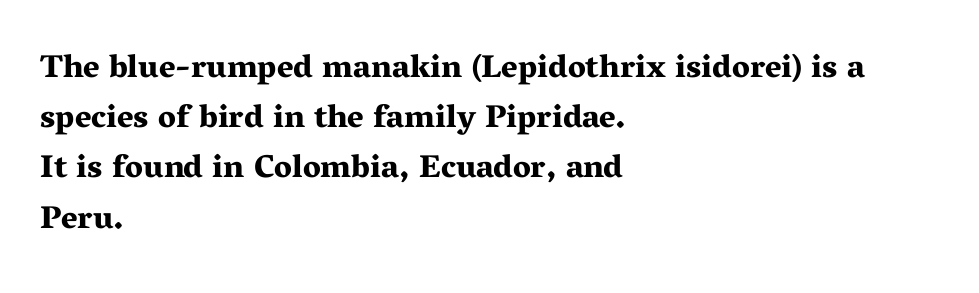
Q: Is the text bold? A: Yes.
Q: Is the text italic (slanted)? A: No, it is upright.
Q: Is the typeface a serif or a sans-serif typeface? A: Serif.
Q: Is the text underlined? A: No.
Q: How is the paragraph aligned? A: Left-aligned.
Q: Is the spacing between letters normal or unusually wide? A: Normal.
Q: Is the spacing between lines tight, normal or loose? A: Normal.
Q: Width (condensed, normal, or wide)? A: Wide.
Q: Stroke contrast? A: Medium.
Q: x-height? A: Medium.
Q: Monospaced? A: No.
